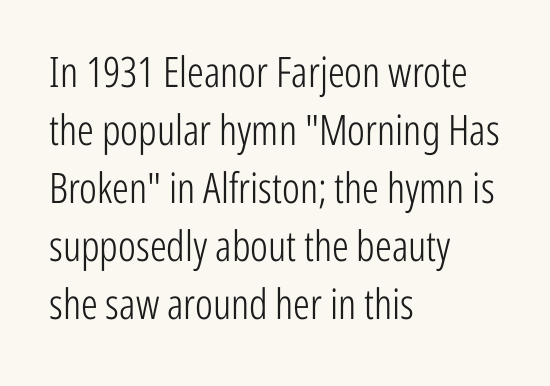
Do the characters align in a grid? No, the font is proportional. Left-aligned paragraph, ragged on the right. This block has exactly the height ordinary leading produces. The font's upright variant was chosen for this text. Letters have the restrained weight of plain body copy at most. Check the space under the baseline: it is left empty.
